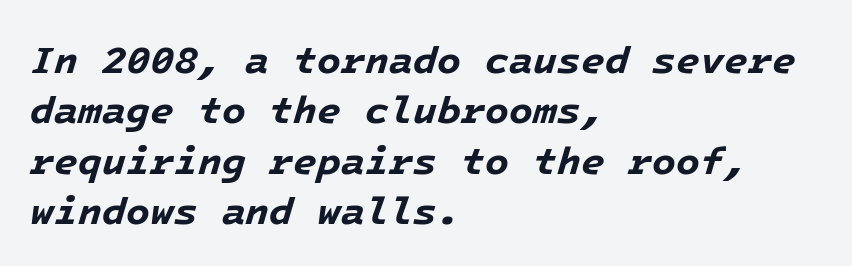
The image shows 39 px bold type, italic (leaning right); set left-aligned, normal line spacing (1.29x), normal letter spacing, not underlined; low stroke contrast and a medium x-height.
